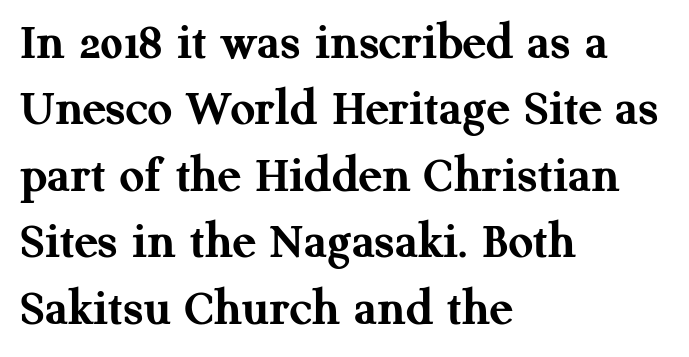
Q: Is the text bold? A: Yes.
Q: Is the text italic (slanted)? A: No, it is upright.
Q: Is the typeface a serif or a sans-serif typeface? A: Serif.
Q: Is the text underlined? A: No.
Q: How is the paragraph aligned? A: Left-aligned.
Q: Is the spacing between letters normal or unusually wide? A: Normal.
Q: Width (condensed, normal, or wide)? A: Normal.
Q: Stroke contrast? A: Medium.
Q: x-height? A: Medium.
Q: Monospaced? A: No.
